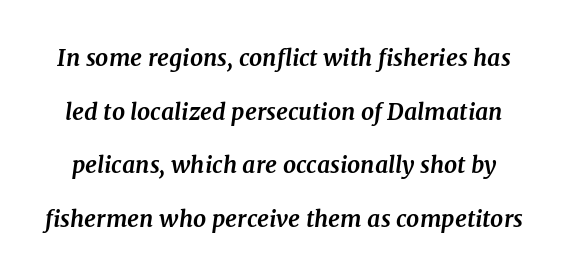
Q: Is the text bold? A: Yes.
Q: Is the text italic (slanted)? A: Yes, it leans right by about 7 degrees.
Q: Is the text underlined? A: No.
Q: Is the spacing between letters normal or unusually wide? A: Normal.
Q: Is the spacing between lines tight, normal or loose? A: Loose.
